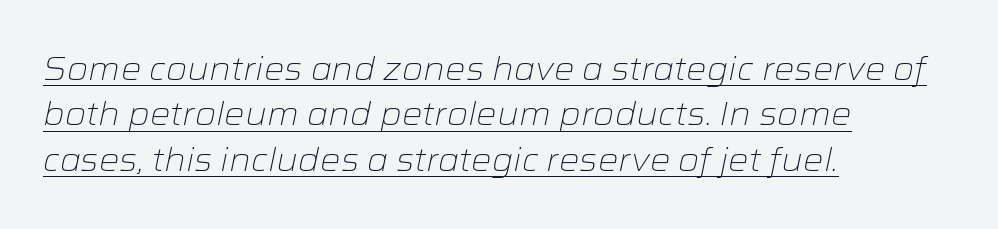
Q: Is the text bold? A: No.
Q: Is the text italic (slanted)? A: Yes, it leans right by about 12 degrees.
Q: Is the text underlined? A: Yes.
Q: How is the paragraph aligned? A: Left-aligned.
Q: Is the spacing between letters normal or unusually wide? A: Normal.
Q: Is the spacing between lines tight, normal or loose? A: Normal.
Q: Width (condensed, normal, or wide)? A: Wide.
Q: Stroke contrast? A: Low.
Q: x-height? A: Medium.
Q: Monospaced? A: No.
